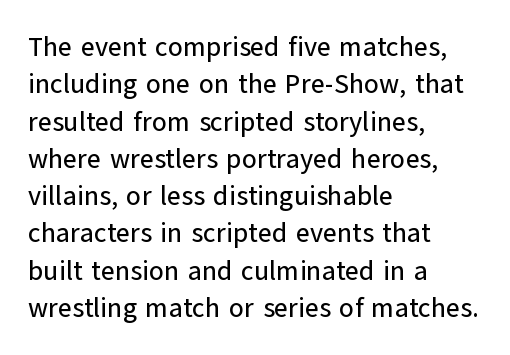
The image shows 27 px text type, upright; set left-aligned, normal line spacing (1.38x), normal letter spacing, not underlined.
